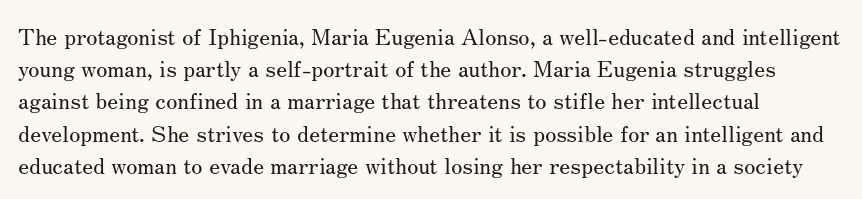
Regarding leading, the lines here are spaced in the standard way. The setting favours the left margin, as ordinary paragraphs usually do. The typeface has the unassuming heft of standard copy or less. The tracking reads as untouched default to a designer's eye. Type without underlining. Vertical strokes here are truly vertical.
